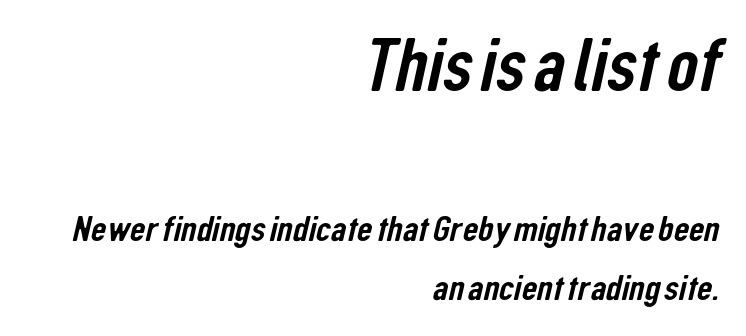
Look at the tracking — it's just the regular setting, nothing added. If you drew a ruler down the right edge, every line would touch it. Note: larger setting up top, smaller setting below. Unmarked baselines from the first word to the last.
